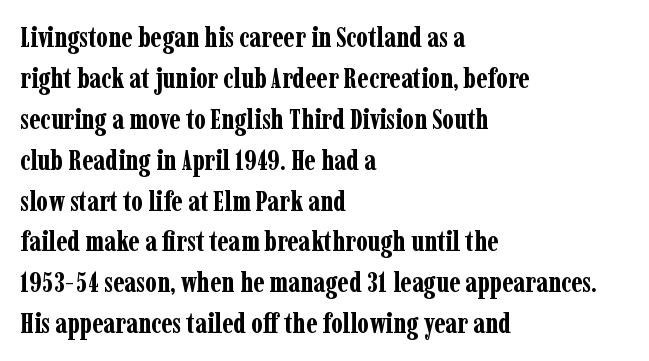
Q: Is the text bold? A: Yes.
Q: Is the text italic (slanted)? A: No, it is upright.
Q: Is the typeface a serif or a sans-serif typeface? A: Serif.
Q: Is the text underlined? A: No.
Q: How is the paragraph aligned? A: Left-aligned.
Q: Is the spacing between letters normal or unusually wide? A: Normal.
Q: Is the spacing between lines tight, normal or loose? A: Normal.
Q: Width (condensed, normal, or wide)? A: Condensed.
Q: Stroke contrast? A: Low.
Q: x-height? A: Medium.
Q: Monospaced? A: No.
